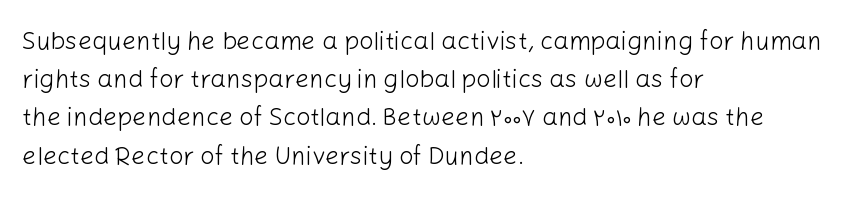
The glyphs are unaccompanied by any horizontal stroke below them. Posture: vertical. These lines keep a tight, regular rhythm from letter to letter. Interline gaps are of average width in this sample. The paragraph shown leans on its left margin.
